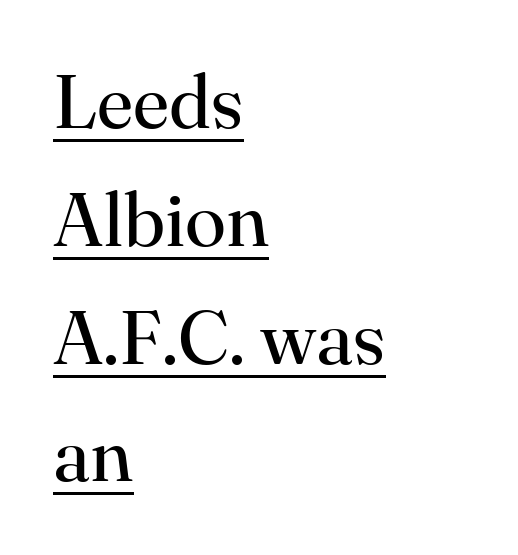
Q: Is the text bold? A: No.
Q: Is the text italic (slanted)? A: No, it is upright.
Q: Is the typeface a serif or a sans-serif typeface? A: Serif.
Q: Is the text underlined? A: Yes.
Q: How is the paragraph aligned? A: Left-aligned.
Q: Is the spacing between letters normal or unusually wide? A: Normal.
Q: Is the spacing between lines tight, normal or loose? A: Normal.
Q: Width (condensed, normal, or wide)? A: Normal.
Q: Stroke contrast? A: High.
Q: x-height? A: Small.
Q: Monospaced? A: No.
